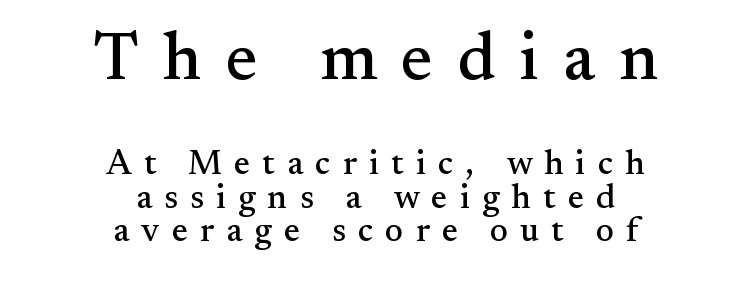
Q: Is the text italic (slanted)? A: No, it is upright.
Q: Is the typeface a serif or a sans-serif typeface? A: Serif.
Q: Is the text underlined? A: No.
Q: How is the paragraph aligned? A: Centered.
Q: Is the spacing between letters normal or unusually wide? A: Unusually wide.
Q: Is the spacing between lines tight, normal or loose? A: Tight.
Q: Which block of text is set in a larger size, the first (top) or the second (bottom)? A: The first (top) one.
Q: Width (condensed, normal, or wide)? A: Normal.
Q: Stroke contrast? A: Medium.
Q: x-height? A: Small.
Q: Monospaced? A: No.
